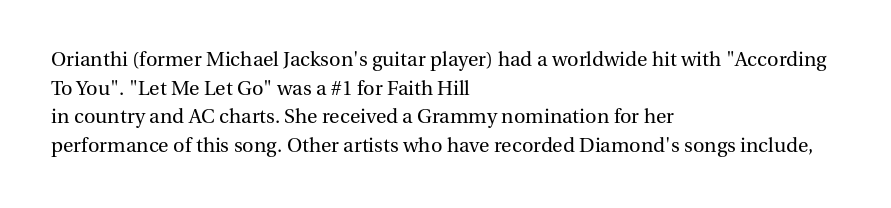
Q: Is the text bold? A: No.
Q: Is the text italic (slanted)? A: No, it is upright.
Q: Is the text underlined? A: No.
Q: How is the paragraph aligned? A: Left-aligned.
Q: Is the spacing between letters normal or unusually wide? A: Normal.
Q: Is the spacing between lines tight, normal or loose? A: Normal.
